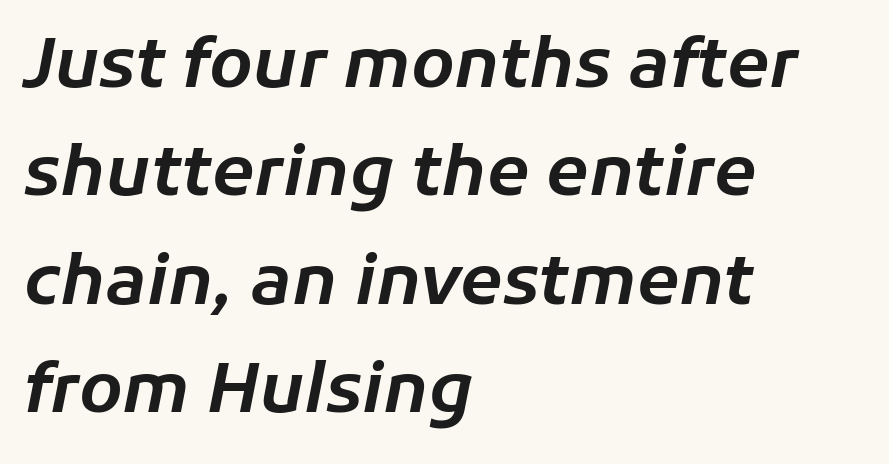
The image shows 69 px text type, italic (leaning right); set left-aligned, normal line spacing (1.57x), normal letter spacing, not underlined; low stroke contrast and a medium x-height.
